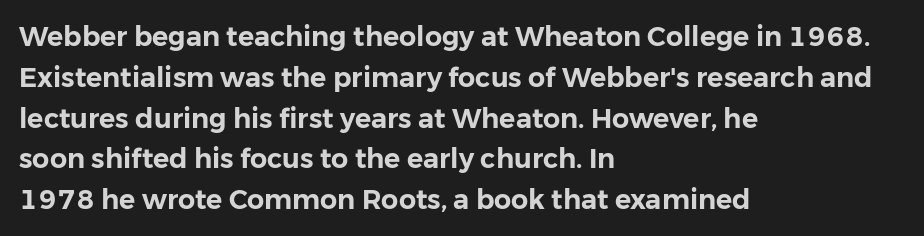
The typography opts for an upright posture over an oblique one. Descenders hang freely into open space. The rag falls on the right side of this text block. No extra tracking has been applied to these lines. Does the leading feel generous? No, just average.
